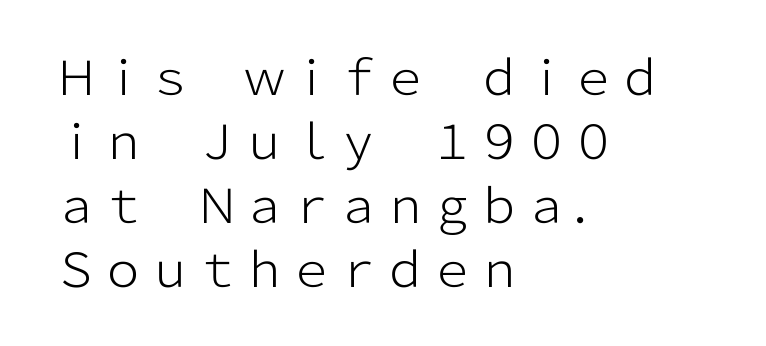
The passage shown is typed in a proportional face where columns would drift. The face used here is rendered with its standard letterfit. The baseline area is clear. The text was rendered using a sans face with plain stroke endings.
